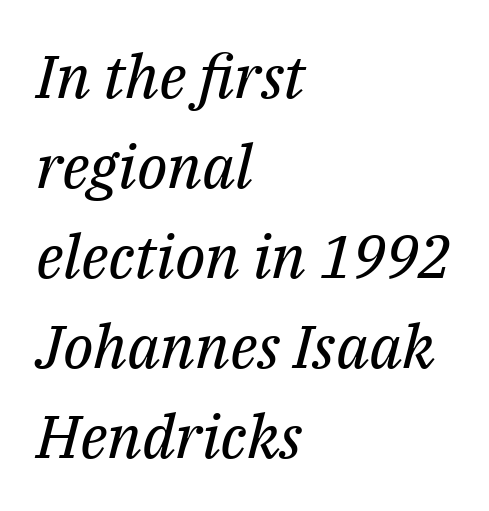
Q: Is the text bold? A: No.
Q: Is the text italic (slanted)? A: Yes, it leans right by about 14 degrees.
Q: Is the typeface a serif or a sans-serif typeface? A: Serif.
Q: Is the text underlined? A: No.
Q: How is the paragraph aligned? A: Left-aligned.
Q: Is the spacing between letters normal or unusually wide? A: Normal.
Q: Is the spacing between lines tight, normal or loose? A: Normal.
Q: Width (condensed, normal, or wide)? A: Normal.
Q: Stroke contrast? A: Medium.
Q: x-height? A: Medium.
Q: Monospaced? A: No.
